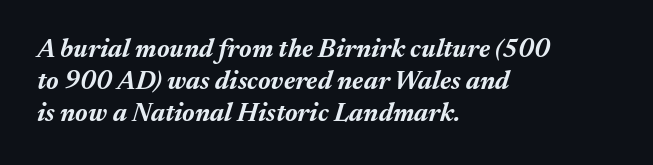
The image shows 26 px bold type, italic (leaning right); set left-aligned, line spacing 1.23x, normal letter spacing, not underlined.
